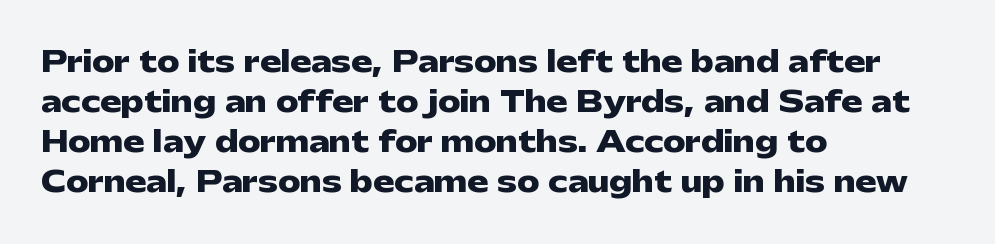
The image shows 28 px heavy, wide sans-serif type, upright; set left-aligned, normal line spacing (1.43x), normal letter spacing, not underlined; low stroke contrast and a medium x-height.
